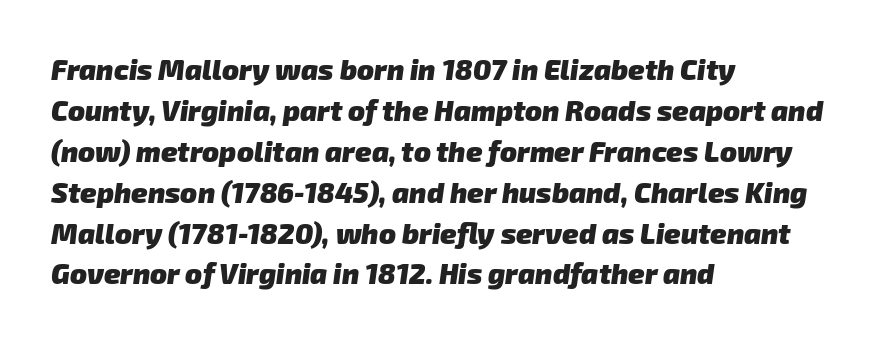
Q: Is the text bold? A: Yes.
Q: Is the typeface a serif or a sans-serif typeface? A: Sans-serif.
Q: Is the text underlined? A: No.
Q: How is the paragraph aligned? A: Left-aligned.
Q: Is the spacing between letters normal or unusually wide? A: Normal.
Q: Is the spacing between lines tight, normal or loose? A: Normal.
Q: Width (condensed, normal, or wide)? A: Normal.
Q: Stroke contrast? A: Low.
Q: x-height? A: Medium.
Q: Monospaced? A: No.
